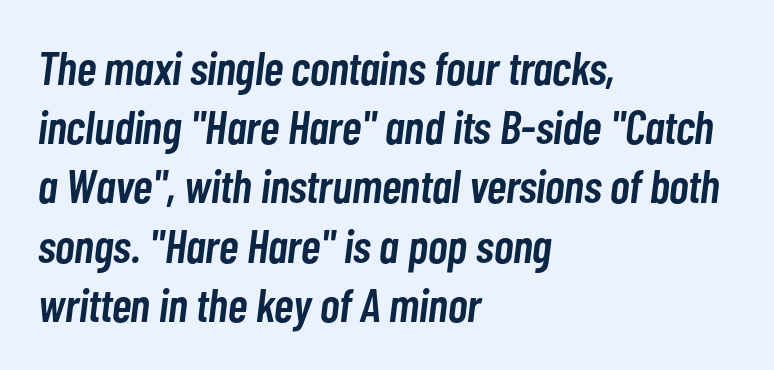
The space between consecutive lines is moderate. The letterforms sit shoulder to shoulder at normal distance. Character widths vary here, with narrow letters taking less room than wide ones. Does the copy run flush right? No — it runs flush left. The face used here is a semibold: visibly heavier than regular, lighter than bold.
